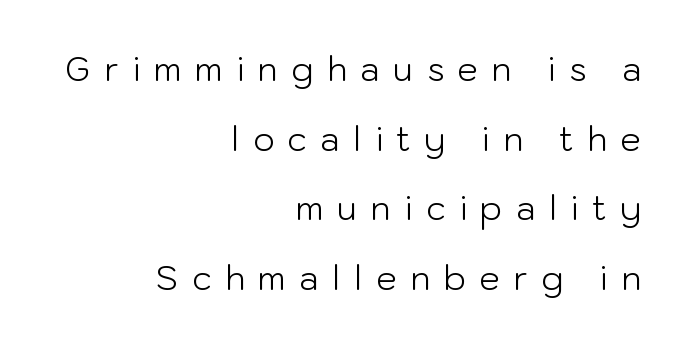
Q: Is the text bold? A: No.
Q: Is the text italic (slanted)? A: No, it is upright.
Q: Is the typeface a serif or a sans-serif typeface? A: Sans-serif.
Q: Is the text underlined? A: No.
Q: How is the paragraph aligned? A: Right-aligned.
Q: Is the spacing between letters normal or unusually wide? A: Unusually wide.
Q: Is the spacing between lines tight, normal or loose? A: Loose.
Q: Width (condensed, normal, or wide)? A: Normal.
Q: Stroke contrast? A: Low.
Q: x-height? A: Medium.
Q: Monospaced? A: No.
